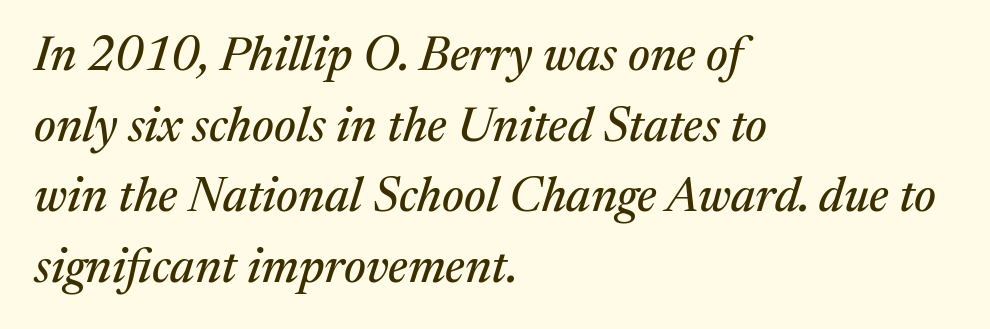
Q: Is the text italic (slanted)? A: Yes, it leans right by about 17 degrees.
Q: Is the typeface a serif or a sans-serif typeface? A: Serif.
Q: Is the text underlined? A: No.
Q: How is the paragraph aligned? A: Left-aligned.
Q: Is the spacing between letters normal or unusually wide? A: Normal.
Q: Is the spacing between lines tight, normal or loose? A: Normal.
Q: Width (condensed, normal, or wide)? A: Normal.
Q: Stroke contrast? A: Medium.
Q: x-height? A: Medium.
Q: Monospaced? A: No.
